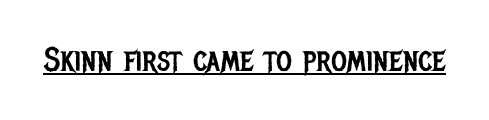
The rendering keeps characters at their native spacing. Type style note: lacks serifs. Here the designer chose a conventional face with non-uniform glyph widths. A quiet, ordinary-to-light weight characterises the typeface.
